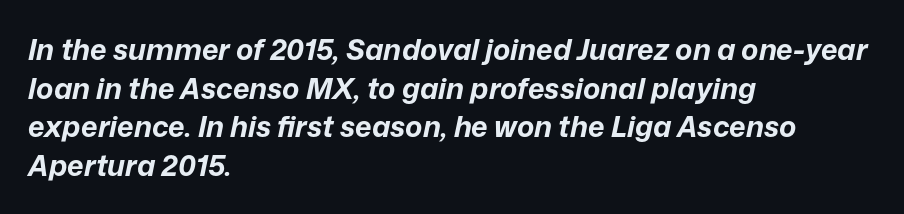
Q: Is the text bold? A: Yes.
Q: Is the text italic (slanted)? A: Yes, it leans right by about 12 degrees.
Q: Is the text underlined? A: No.
Q: How is the paragraph aligned? A: Left-aligned.
Q: Is the spacing between letters normal or unusually wide? A: Normal.
Q: Is the spacing between lines tight, normal or loose? A: Normal.
Q: Width (condensed, normal, or wide)? A: Normal.
Q: Stroke contrast? A: Low.
Q: x-height? A: Medium.
Q: Monospaced? A: No.
